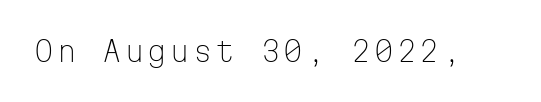
{"serif": "no", "italic": "no", "bold": "no", "weight": "light", "width": "normal", "stroke_contrast": "low", "x_height": "medium", "monospaced": "yes", "underline": "no", "glyph_px": 28}
